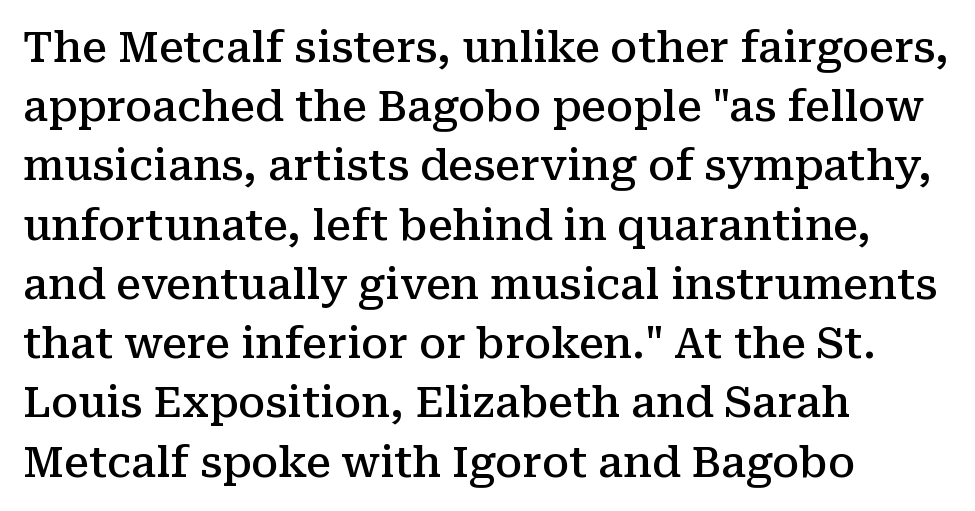
The image shows 42 px semibold serif type, upright; set left-aligned, normal line spacing (1.41x), normal letter spacing, not underlined; medium stroke contrast and a medium x-height.
